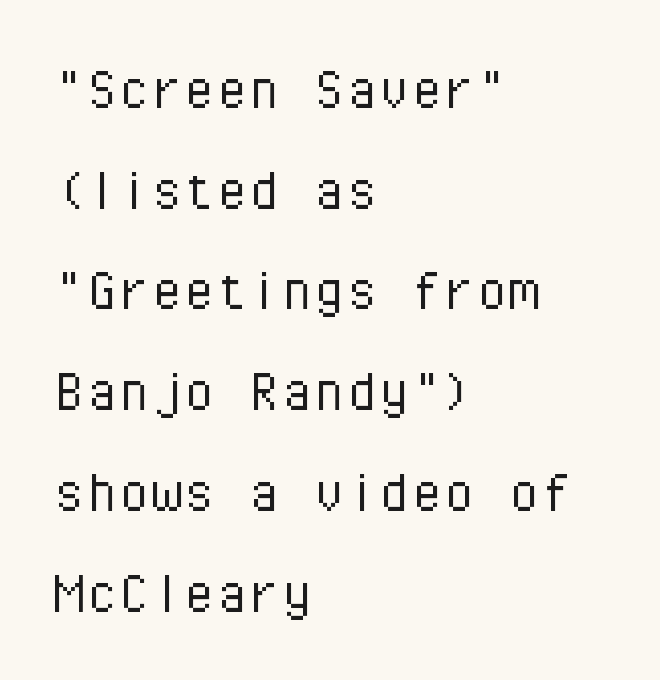
The image shows 65 px light sans-serif type, upright, monospaced; set left-aligned, normal line spacing (1.55x), normal letter spacing, not underlined; low stroke contrast and a medium x-height.
